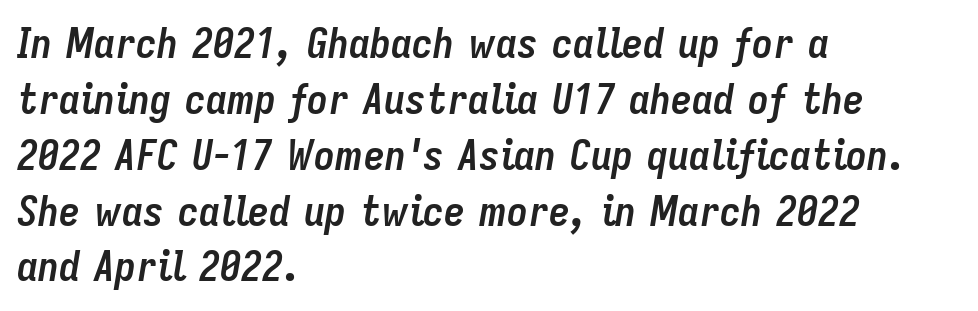
Decoration check: the copy has no underline. The rendering uses natural spacing where letterforms have individual widths. Which margin do the lines hug? The left one — the right edge is uneven. Vertically, the passage feels balanced, rows spaced as you'd expect. Between one letter and the next there's only the usual sliver of space. Notice how the stems are inclined rather than vertical — that's the hallmark of italics.
